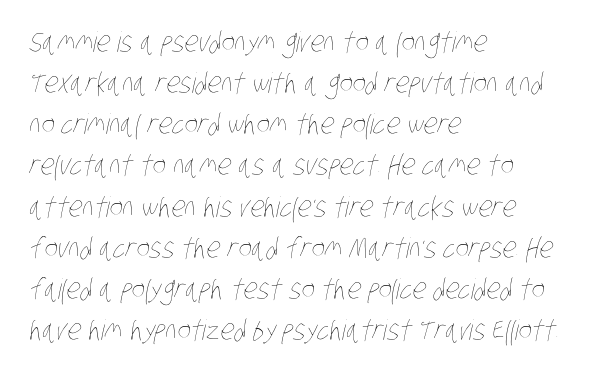
Q: Is the text bold? A: No.
Q: Is the text underlined? A: No.
Q: How is the paragraph aligned? A: Left-aligned.
Q: Is the spacing between letters normal or unusually wide? A: Normal.
Q: Is the spacing between lines tight, normal or loose? A: Normal.
Q: Width (condensed, normal, or wide)? A: Condensed.
Q: Stroke contrast? A: Low.
Q: x-height? A: Large.
Q: Monospaced? A: No.
